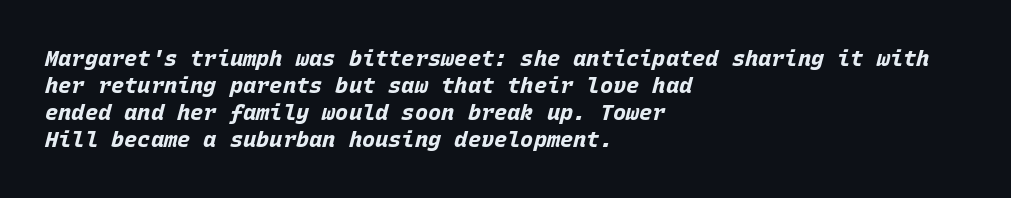
{"italic": "yes", "lean": "right", "slant_degrees": 15, "bold": "yes", "underline": "no", "align": "left", "line_spacing_ratio": 1.22, "letter_spacing": "normal", "letter_spacing_em": 0.0, "glyph_px": 22}
